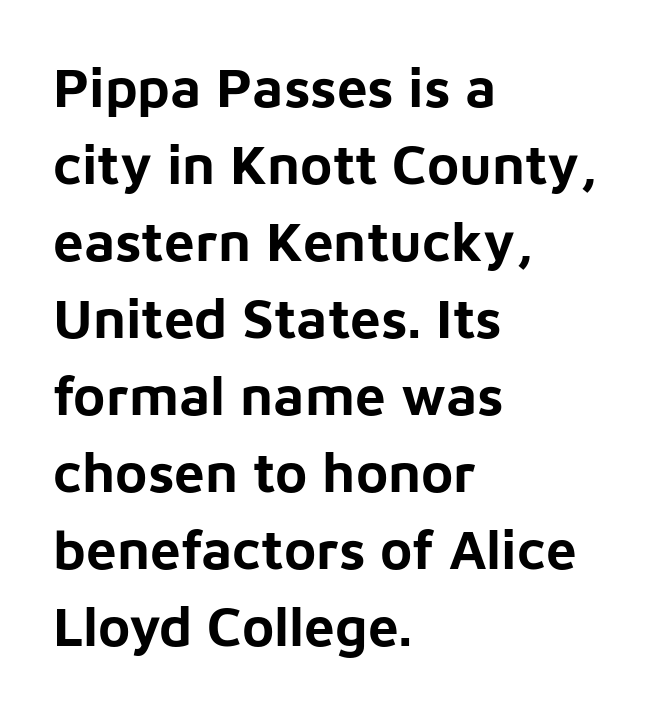
The image shows 55 px bold sans-serif type, upright; set left-aligned, normal line spacing (1.4x), normal letter spacing, not underlined; low stroke contrast and a medium x-height.
